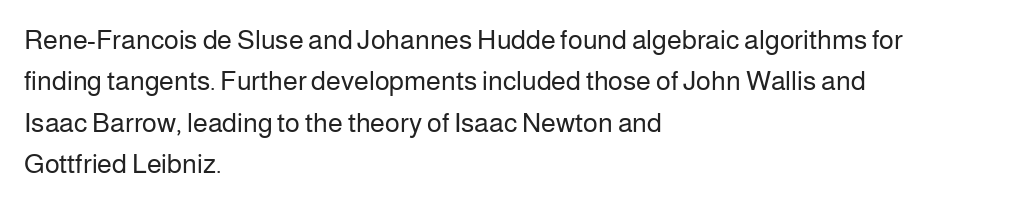
{"italic": "no", "bold": "no", "underline": "no", "align": "left", "line_spacing": "normal", "line_spacing_ratio": 1.53, "letter_spacing": "normal", "letter_spacing_em": 0.0, "glyph_px": 27}
